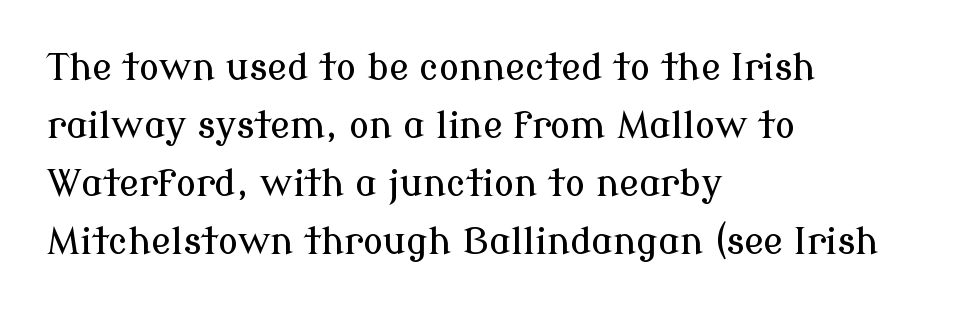
The image shows 37 px serif type, upright; set left-aligned, normal line spacing (1.57x), normal letter spacing, not underlined; low stroke contrast and a medium x-height.
